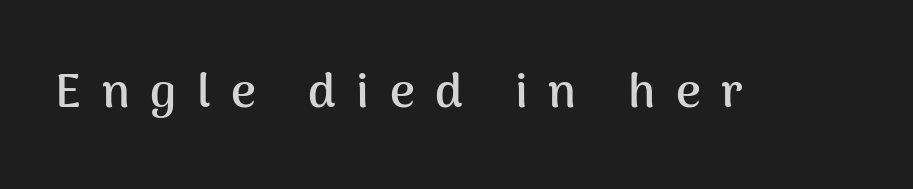
The image shows 48 px semibold sans-serif type, upright; set unusually wide letter spacing (+0.43 em), not underlined; medium stroke contrast and a medium x-height.
